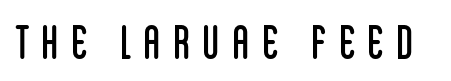
{"serif": "no", "italic": "no", "bold": "no", "weight": "regular", "width": "condensed", "stroke_contrast": "low", "x_height": "large", "monospaced": "no", "underline": "no", "letter_spacing": "wide", "letter_spacing_em": 0.31, "glyph_px": 44}
